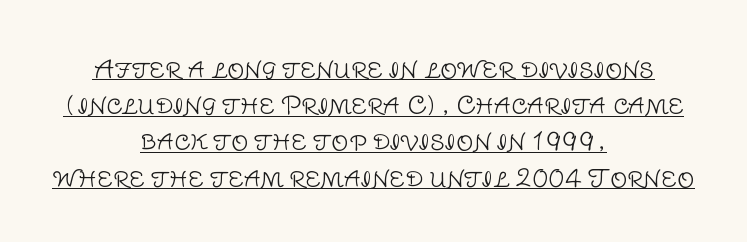
Glance below the letters and you will spot a drawn line. Leading: standard. Short note: letters normally spaced. No extra ink here — the face is not bold.
